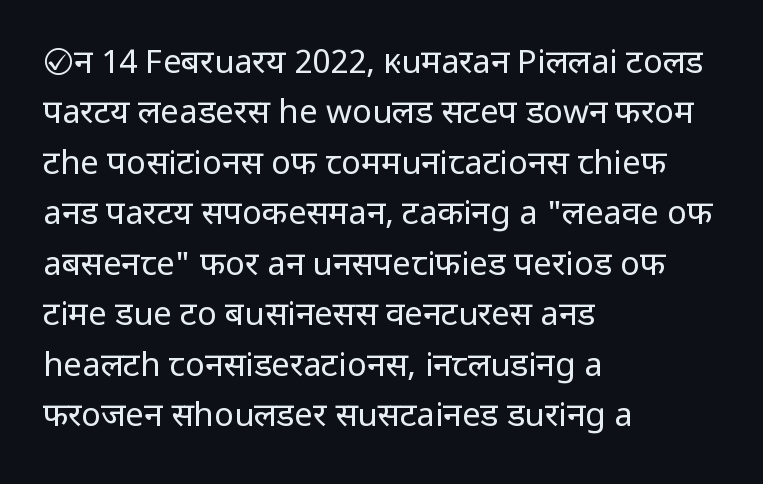
Each line starts at the same left margin while the right side varies. The type sits square on the baseline with zero lean. The face used here is rendered with its standard letterfit. The cut favours lightness, reaching ordinary text weight at its darkest. The specimen omits any rule beneath the text block's lines.
